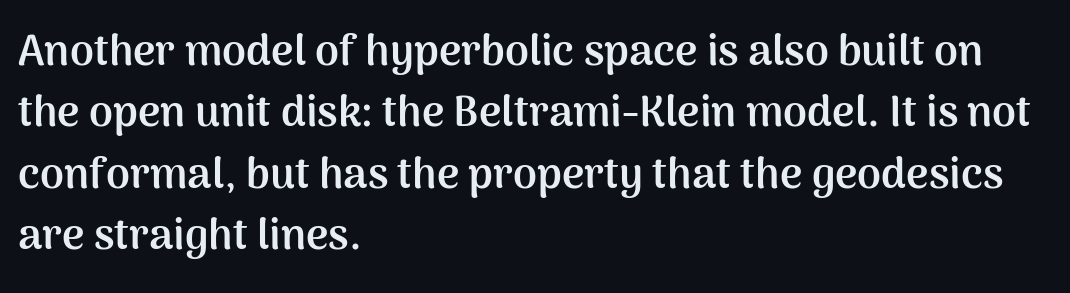
Left-aligned paragraph, ragged on the right. The designer left line spacing at the default. Caption: standard tracking, unaltered. Bold? Absolutely — the strokes are thick and heavy. A typesetter would label this face a sans.
